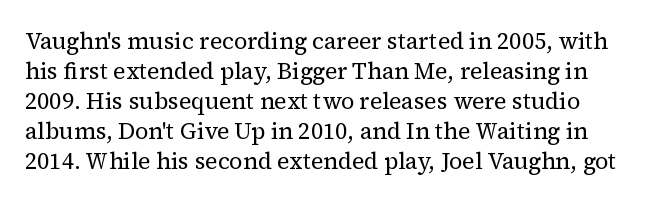
The image shows 23 px text type, upright; set normal line spacing (1.3x), normal letter spacing, not underlined.
